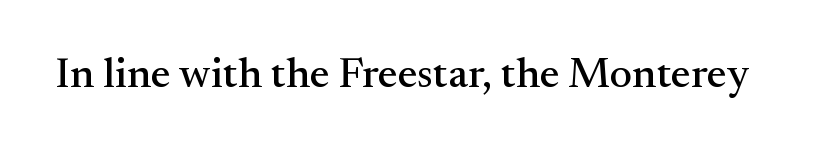
{"serif": "yes", "italic": "no", "width": "normal", "stroke_contrast": "medium", "x_height": "small", "monospaced": "no", "underline": "no", "letter_spacing": "normal", "letter_spacing_em": 0.0, "glyph_px": 43}
